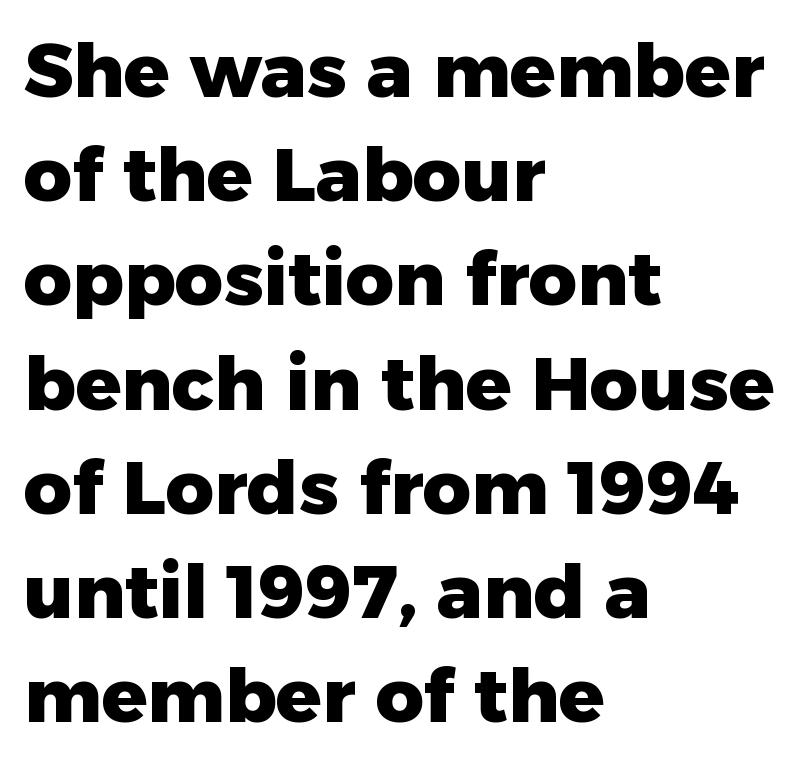
The rendering uses a bold face; every stroke is thick and dark. The paragraph has a hard left edge and a soft right edge. Horizontal bands of white between lines are of average thickness. Beneath every word, the page is bare. Think of a printed novel: that variable character pitch is what you see here.
